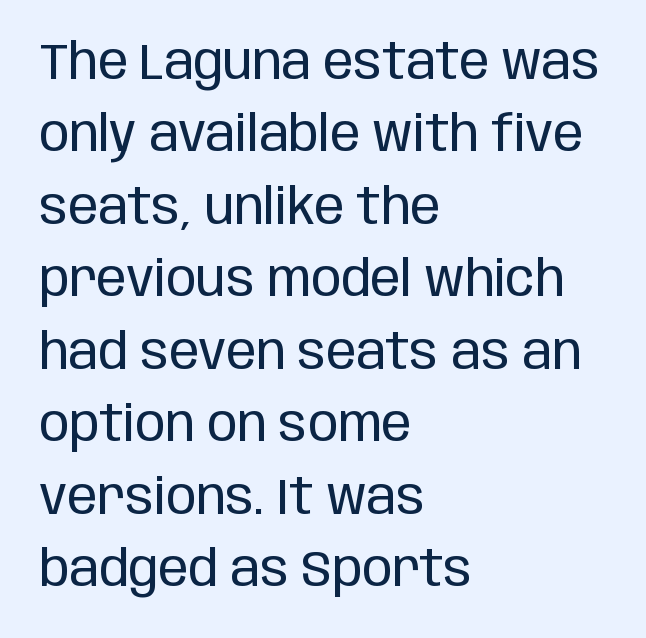
Q: Is the text bold? A: No.
Q: Is the text italic (slanted)? A: No, it is upright.
Q: Is the typeface a serif or a sans-serif typeface? A: Sans-serif.
Q: Is the text underlined? A: No.
Q: How is the paragraph aligned? A: Left-aligned.
Q: Is the spacing between letters normal or unusually wide? A: Normal.
Q: Is the spacing between lines tight, normal or loose? A: Normal.
Q: Width (condensed, normal, or wide)? A: Condensed.
Q: Stroke contrast? A: Low.
Q: x-height? A: Large.
Q: Monospaced? A: No.
